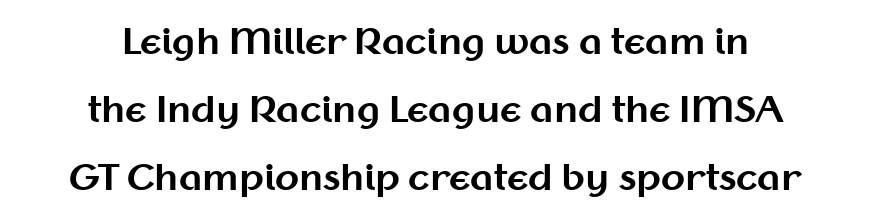
The image shows 35 px bold sans-serif type, upright; set centered, loose line spacing (1.94x), normal letter spacing, not underlined; medium stroke contrast and a medium x-height.
